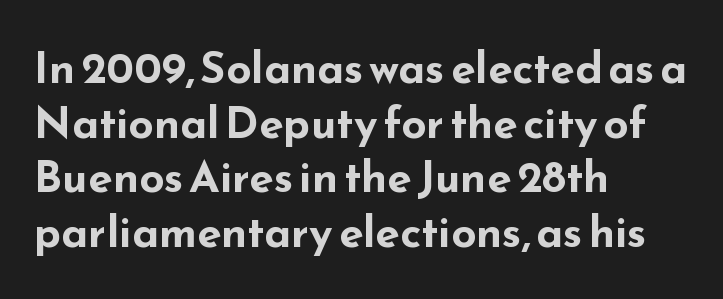
The image shows 44 px bold, wide sans-serif type, upright; set left-aligned, line spacing 1.24x, normal letter spacing, not underlined; low stroke contrast and a small x-height.
